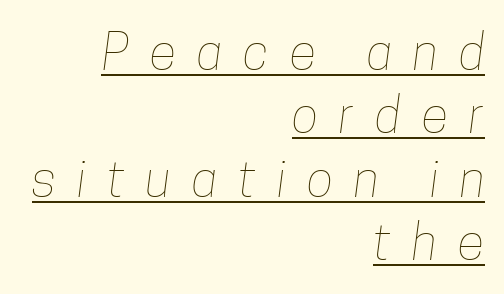
Q: Is the text bold? A: No.
Q: Is the text underlined? A: Yes.
Q: How is the paragraph aligned? A: Right-aligned.
Q: Is the spacing between letters normal or unusually wide? A: Unusually wide.
Q: Is the spacing between lines tight, normal or loose? A: Normal.
Q: Width (condensed, normal, or wide)? A: Condensed.
Q: Stroke contrast? A: Low.
Q: x-height? A: Medium.
Q: Monospaced? A: No.
